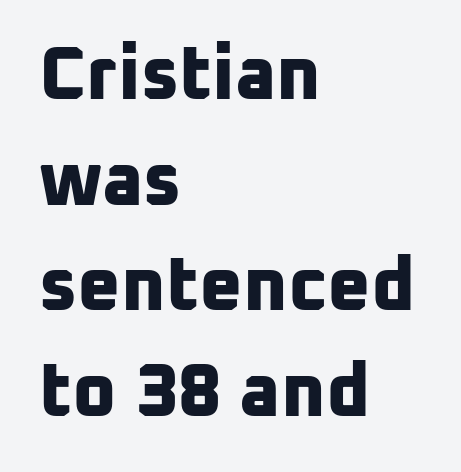
Q: Is the text bold? A: Yes.
Q: Is the typeface a serif or a sans-serif typeface? A: Sans-serif.
Q: Is the text underlined? A: No.
Q: How is the paragraph aligned? A: Left-aligned.
Q: Is the spacing between letters normal or unusually wide? A: Normal.
Q: Is the spacing between lines tight, normal or loose? A: Normal.
Q: Width (condensed, normal, or wide)? A: Normal.
Q: Stroke contrast? A: Low.
Q: x-height? A: Medium.
Q: Monospaced? A: No.
